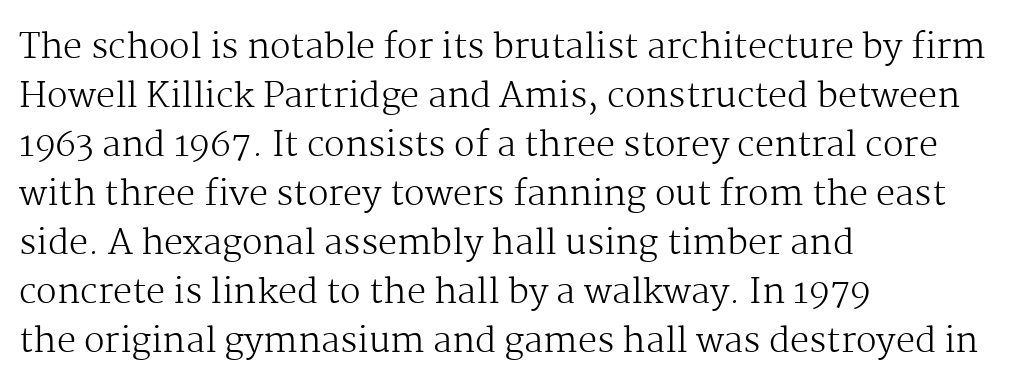
Q: Is the text bold? A: No.
Q: Is the text italic (slanted)? A: No, it is upright.
Q: Is the typeface a serif or a sans-serif typeface? A: Serif.
Q: Is the text underlined? A: No.
Q: How is the paragraph aligned? A: Left-aligned.
Q: Is the spacing between letters normal or unusually wide? A: Normal.
Q: Is the spacing between lines tight, normal or loose? A: Normal.
Q: Width (condensed, normal, or wide)? A: Normal.
Q: Stroke contrast? A: Medium.
Q: x-height? A: Medium.
Q: Monospaced? A: No.
